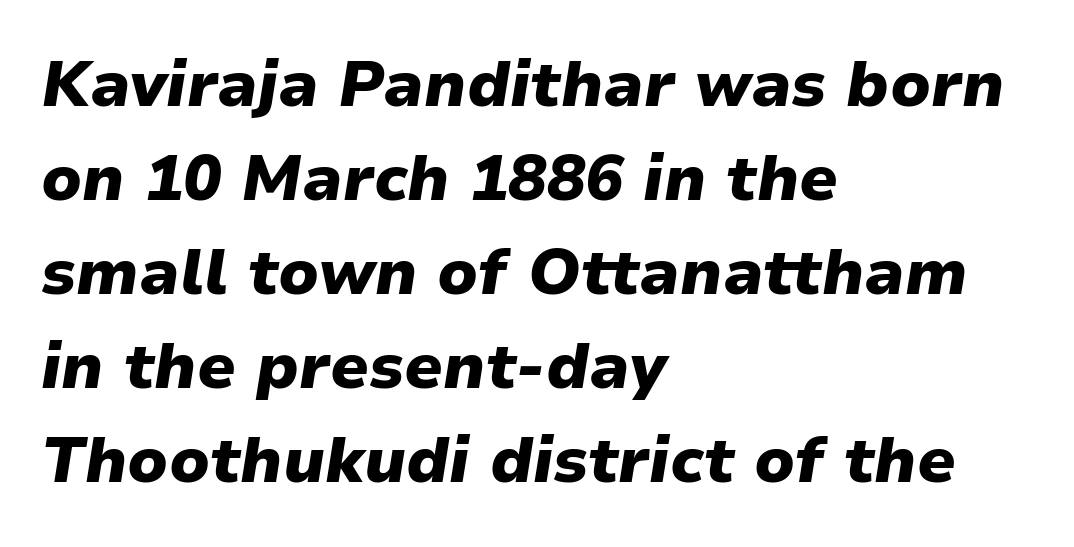
Q: Is the text bold? A: Yes.
Q: Is the text italic (slanted)? A: Yes, it leans right by about 9 degrees.
Q: Is the text underlined? A: No.
Q: How is the paragraph aligned? A: Left-aligned.
Q: Is the spacing between letters normal or unusually wide? A: Normal.
Q: Is the spacing between lines tight, normal or loose? A: Normal.
Q: Width (condensed, normal, or wide)? A: Normal.
Q: Stroke contrast? A: Low.
Q: x-height? A: Medium.
Q: Monospaced? A: No.
